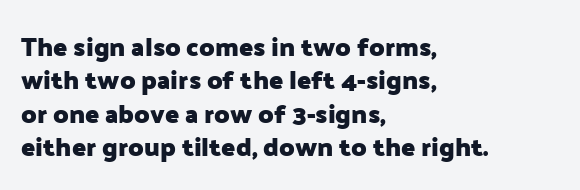
{"italic": "no", "bold": "yes", "underline": "no", "align": "left", "line_spacing": "normal", "line_spacing_ratio": 1.28, "letter_spacing": "normal", "letter_spacing_em": 0.0, "glyph_px": 26}
